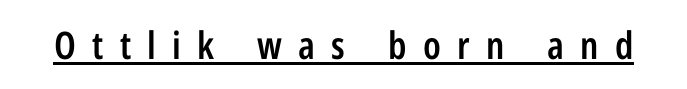
{"serif": "no", "italic": "no", "bold": "semi", "weight": "semibold", "width": "condensed", "stroke_contrast": "low", "x_height": "medium", "monospaced": "no", "underline": "yes", "letter_spacing": "wide", "letter_spacing_em": 0.43, "glyph_px": 38}
